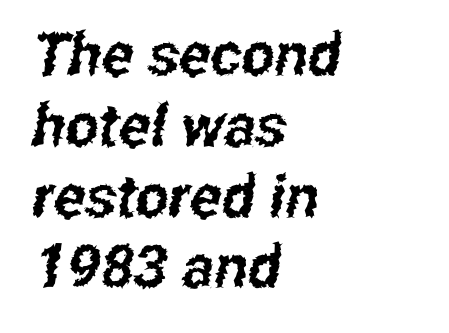
The image shows 59 px condensed sans-serif type; set left-aligned, line spacing 1.2x, normal letter spacing, not underlined; low stroke contrast and a medium x-height.
